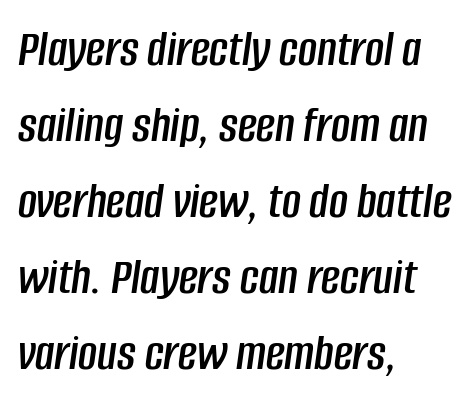
Q: Is the text italic (slanted)? A: Yes, it leans right by about 8 degrees.
Q: Is the text underlined? A: No.
Q: How is the paragraph aligned? A: Left-aligned.
Q: Is the spacing between letters normal or unusually wide? A: Normal.
Q: Is the spacing between lines tight, normal or loose? A: Normal.
Q: Width (condensed, normal, or wide)? A: Condensed.
Q: Stroke contrast? A: Low.
Q: x-height? A: Large.
Q: Monospaced? A: No.
